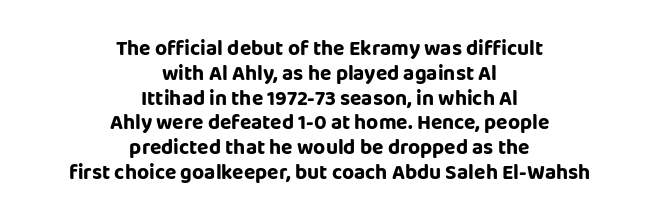
Q: Is the text bold? A: Yes.
Q: Is the text italic (slanted)? A: No, it is upright.
Q: Is the text underlined? A: No.
Q: How is the paragraph aligned? A: Centered.
Q: Is the spacing between letters normal or unusually wide? A: Normal.
